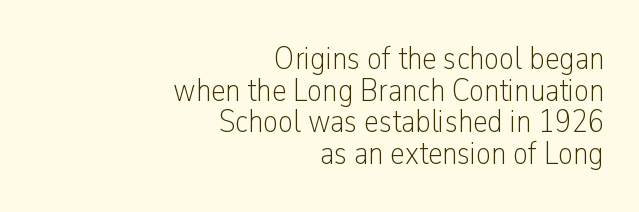
Horizontal alignment here is rightward, an uncommon choice for prose. What's the leading like? Squeezed, with rows nearly overlapping. The rendering uses natural spacing where letterforms have individual widths. Does the type have serifs? No, each stem ends abruptly. This is not heavy type; no bold has been used. Default kerning and tracking; the words read as compact shapes.
